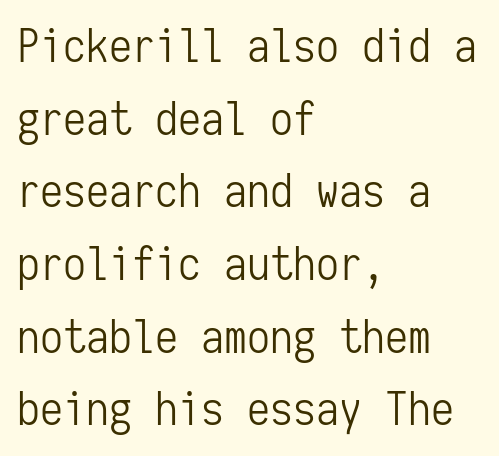
Q: Is the text bold? A: No.
Q: Is the text italic (slanted)? A: No, it is upright.
Q: Is the typeface a serif or a sans-serif typeface? A: Sans-serif.
Q: Is the text underlined? A: No.
Q: How is the paragraph aligned? A: Left-aligned.
Q: Is the spacing between letters normal or unusually wide? A: Normal.
Q: Is the spacing between lines tight, normal or loose? A: Normal.
Q: Width (condensed, normal, or wide)? A: Condensed.
Q: Stroke contrast? A: Low.
Q: x-height? A: Medium.
Q: Monospaced? A: Yes.
